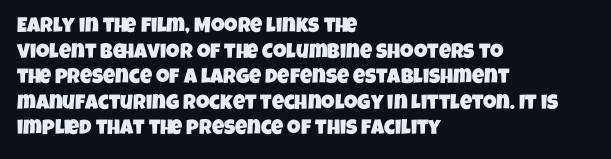
Horizontal alignment here is leftward, the default for most running prose. Words appear dense and cohesive because spacing is normal. Lines of text with bare space underneath.
